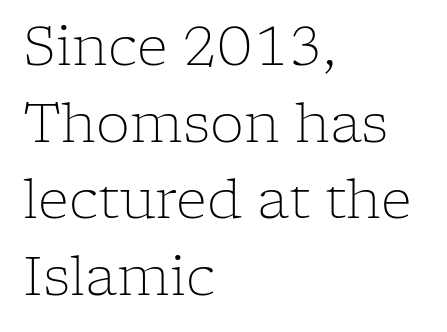
{"serif": "yes", "italic": "no", "bold": "no", "weight": "light", "width": "normal", "stroke_contrast": "low", "x_height": "medium", "monospaced": "no", "underline": "no", "align": "left", "line_spacing": "normal", "line_spacing_ratio": 1.42, "letter_spacing": "normal", "letter_spacing_em": 0.0, "glyph_px": 54}
